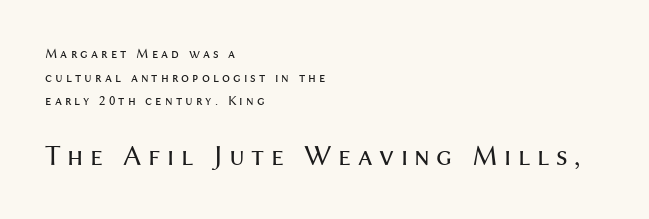
Q: Is the text bold? A: No.
Q: Is the text italic (slanted)? A: No, it is upright.
Q: Is the typeface a serif or a sans-serif typeface? A: Sans-serif.
Q: Is the text underlined? A: No.
Q: How is the paragraph aligned? A: Left-aligned.
Q: Is the spacing between letters normal or unusually wide? A: Unusually wide.
Q: Is the spacing between lines tight, normal or loose? A: Normal.
Q: Which block of text is set in a larger size, the first (top) or the second (bottom)? A: The second (bottom) one.
Q: Width (condensed, normal, or wide)? A: Normal.
Q: Stroke contrast? A: Medium.
Q: x-height? A: Medium.
Q: Monospaced? A: No.
